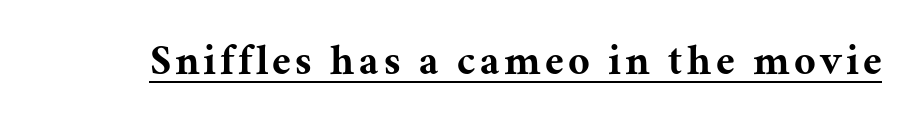
Q: Is the text italic (slanted)? A: No, it is upright.
Q: Is the typeface a serif or a sans-serif typeface? A: Serif.
Q: Is the text underlined? A: Yes.
Q: Width (condensed, normal, or wide)? A: Normal.
Q: Stroke contrast? A: Medium.
Q: x-height? A: Medium.
Q: Monospaced? A: No.
